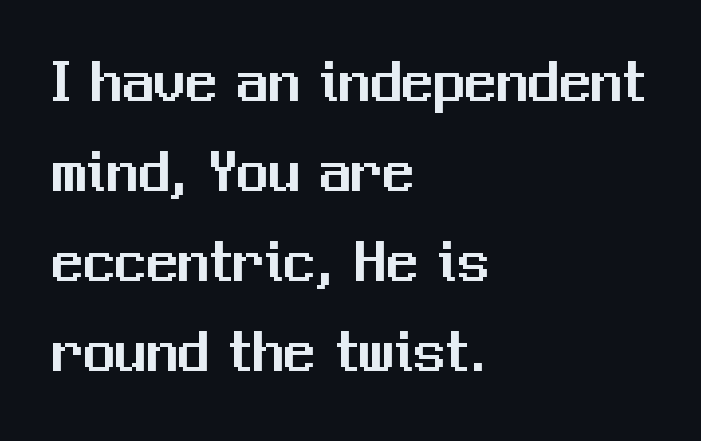
Q: Is the text italic (slanted)? A: No, it is upright.
Q: Is the typeface a serif or a sans-serif typeface? A: Sans-serif.
Q: Is the text underlined? A: No.
Q: How is the paragraph aligned? A: Left-aligned.
Q: Is the spacing between letters normal or unusually wide? A: Normal.
Q: Is the spacing between lines tight, normal or loose? A: Normal.
Q: Width (condensed, normal, or wide)? A: Normal.
Q: Stroke contrast? A: Medium.
Q: x-height? A: Medium.
Q: Monospaced? A: No.
